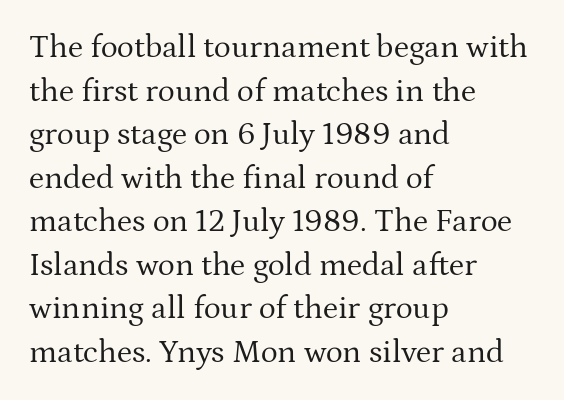
Q: Is the text bold? A: No.
Q: Is the text italic (slanted)? A: No, it is upright.
Q: Is the typeface a serif or a sans-serif typeface? A: Serif.
Q: Is the text underlined? A: No.
Q: How is the paragraph aligned? A: Left-aligned.
Q: Is the spacing between letters normal or unusually wide? A: Normal.
Q: Is the spacing between lines tight, normal or loose? A: Normal.
Q: Width (condensed, normal, or wide)? A: Normal.
Q: Stroke contrast? A: Medium.
Q: x-height? A: Medium.
Q: Monospaced? A: No.
